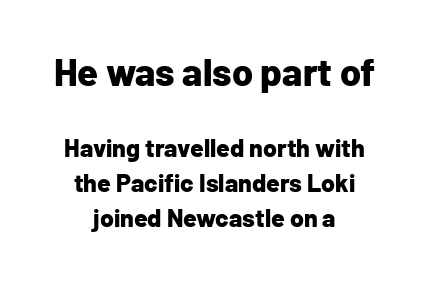
Is the letter spacing exaggerated? No — it looks like the ordinary default. Reading down the block, each line starts at a different indent, mirrored at its end. The lettering stays uniformly vertical, giving the passage a roman look. Typographic density is high because the face is bold. The zone under the glyphs is completely vacant. Varying glyph widths throughout — classic text-font behaviour.
